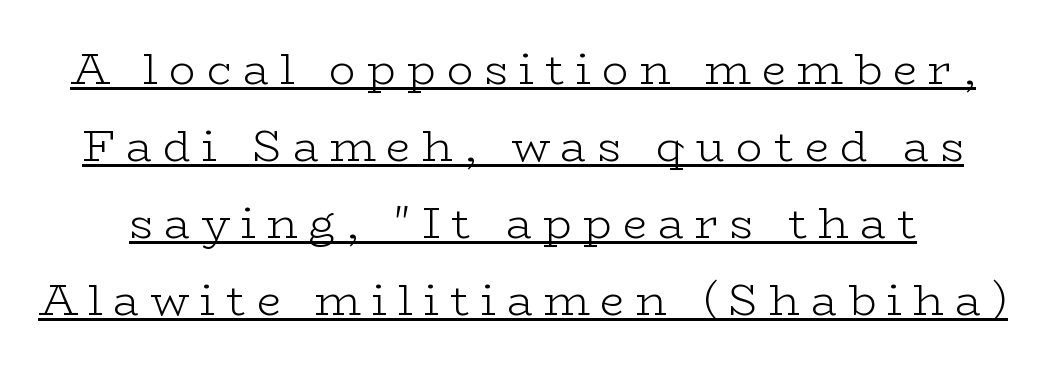
Q: Is the text bold? A: No.
Q: Is the text italic (slanted)? A: No, it is upright.
Q: Is the typeface a serif or a sans-serif typeface? A: Serif.
Q: Is the text underlined? A: Yes.
Q: Is the spacing between letters normal or unusually wide? A: Unusually wide.
Q: Width (condensed, normal, or wide)? A: Wide.
Q: Stroke contrast? A: Low.
Q: x-height? A: Medium.
Q: Monospaced? A: No.
